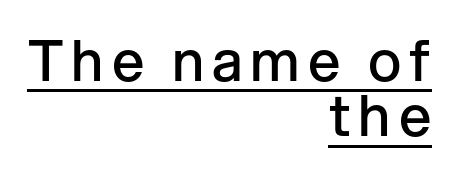
Q: Is the text bold? A: Semi-bold.
Q: Is the text italic (slanted)? A: No, it is upright.
Q: Is the typeface a serif or a sans-serif typeface? A: Sans-serif.
Q: Is the text underlined? A: Yes.
Q: How is the paragraph aligned? A: Right-aligned.
Q: Is the spacing between lines tight, normal or loose? A: Tight.
Q: Width (condensed, normal, or wide)? A: Normal.
Q: Stroke contrast? A: Low.
Q: x-height? A: Medium.
Q: Monospaced? A: No.
